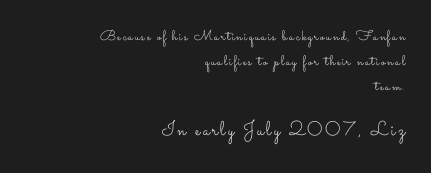
Q: Is the text bold? A: No.
Q: Is the text italic (slanted)? A: Yes.
Q: Is the text underlined? A: No.
Q: How is the paragraph aligned? A: Right-aligned.
Q: Which block of text is set in a larger size, the first (top) or the second (bottom)? A: The second (bottom) one.
